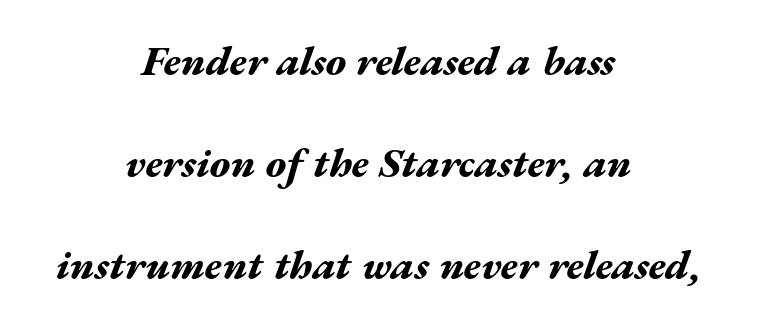
Stroke thickness is high; the sample reads as a true bold. A typesetter would mark this as italic. Alignment: centered. Looks like regular typesetting: each glyph gets only the width it needs. Decoration check: the copy has no underline.
